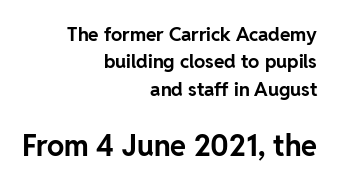
Caption: bold face, heavy strokes. You can tell from the bare stems that sans-serif type was used. These lines sit exactly where default settings would place them. Is there any slant? The stems are plumb. Descenders hang freely into open space.
